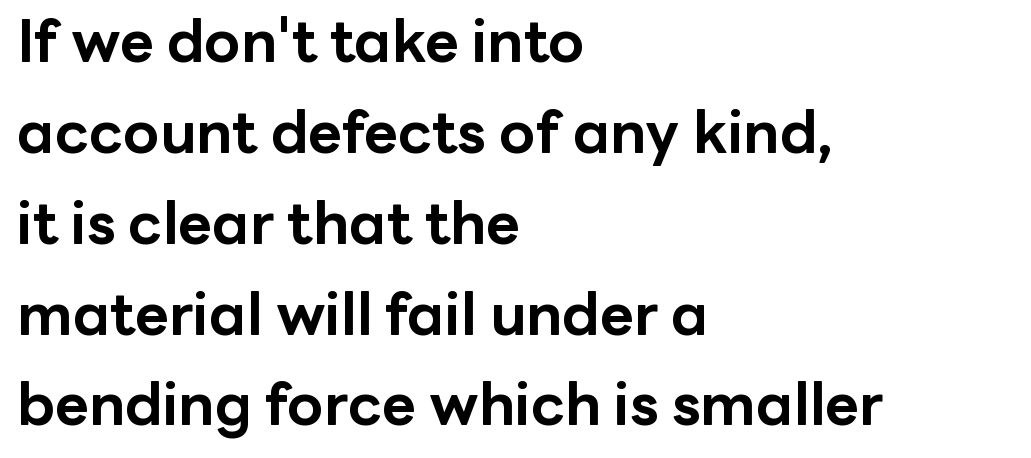
{"serif": "no", "italic": "no", "bold": "yes", "weight": "bold", "width": "normal", "stroke_contrast": "low", "x_height": "medium", "monospaced": "no", "underline": "no", "align": "left", "line_spacing": "normal", "line_spacing_ratio": 1.54, "letter_spacing": "normal", "letter_spacing_em": 0.0, "glyph_px": 59}
